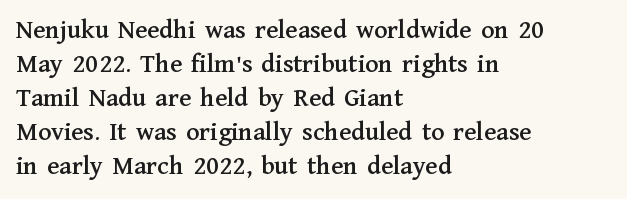
{"italic": "no", "underline": "no", "align": "left", "line_spacing": "normal", "line_spacing_ratio": 1.26, "letter_spacing": "normal", "letter_spacing_em": 0.0, "glyph_px": 27}
